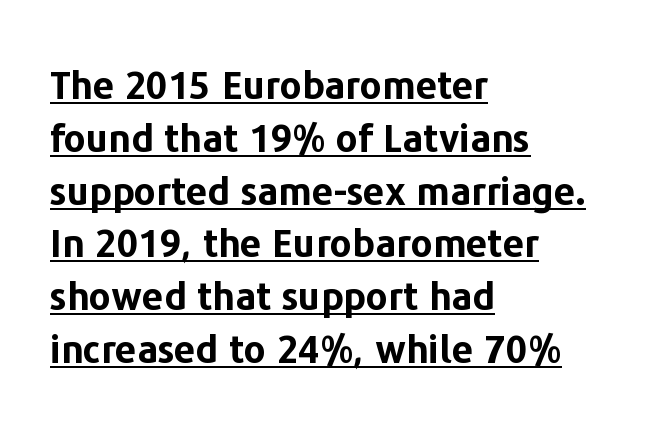
Q: Is the text bold? A: Yes.
Q: Is the text italic (slanted)? A: No, it is upright.
Q: Is the typeface a serif or a sans-serif typeface? A: Sans-serif.
Q: Is the text underlined? A: Yes.
Q: How is the paragraph aligned? A: Left-aligned.
Q: Is the spacing between letters normal or unusually wide? A: Normal.
Q: Is the spacing between lines tight, normal or loose? A: Normal.
Q: Width (condensed, normal, or wide)? A: Normal.
Q: Stroke contrast? A: Low.
Q: x-height? A: Medium.
Q: Monospaced? A: No.
